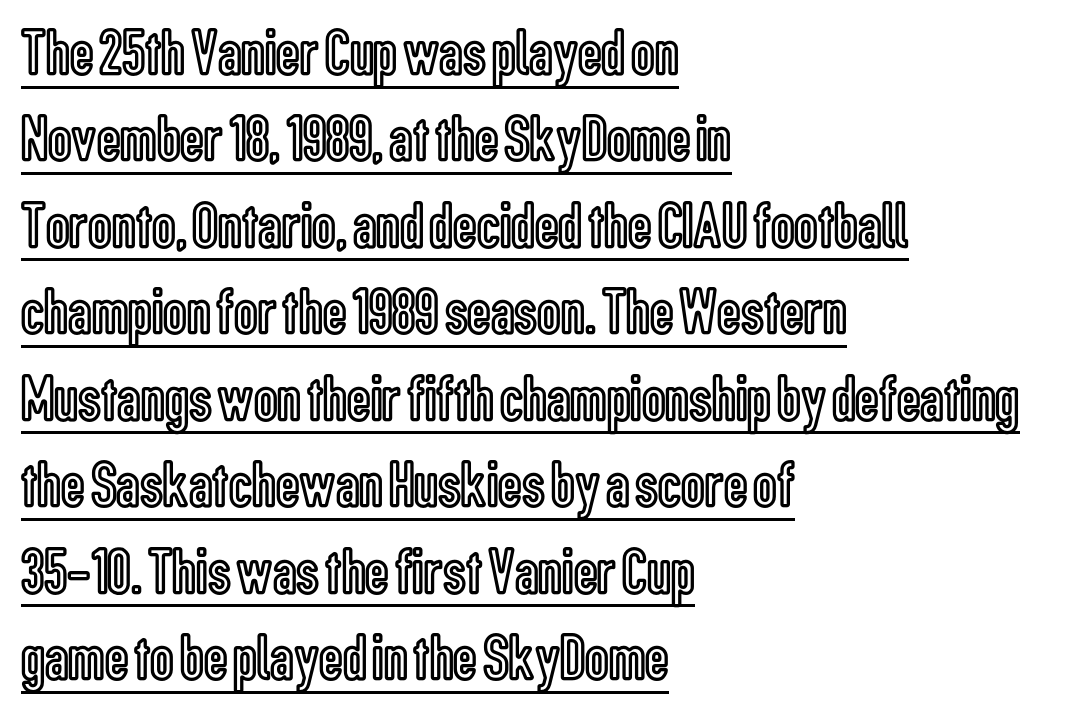
Horizontal bands of white between lines are of average thickness. Emphasis is given by a line drawn under the lettering. Spacing verdict: proportional, widths tailored to each character. Designer's note — italics off, roman on. Each line starts at the same left margin while the right side varies.
